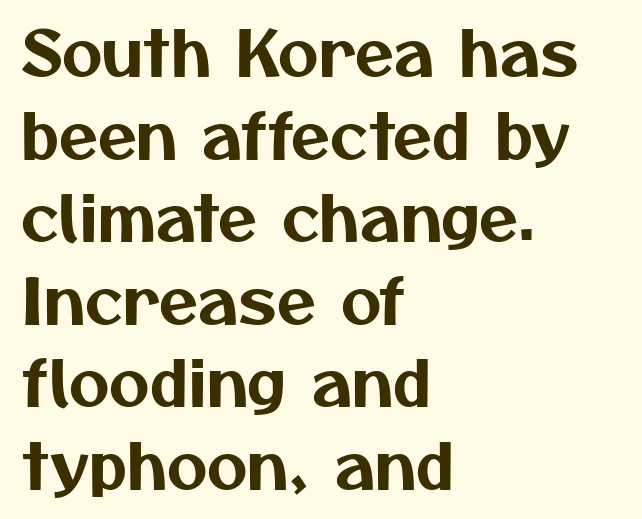
Q: Is the typeface a serif or a sans-serif typeface? A: Sans-serif.
Q: Is the text underlined? A: No.
Q: How is the paragraph aligned? A: Left-aligned.
Q: Is the spacing between letters normal or unusually wide? A: Normal.
Q: Is the spacing between lines tight, normal or loose? A: Normal.
Q: Width (condensed, normal, or wide)? A: Normal.
Q: Stroke contrast? A: Medium.
Q: x-height? A: Medium.
Q: Monospaced? A: No.
